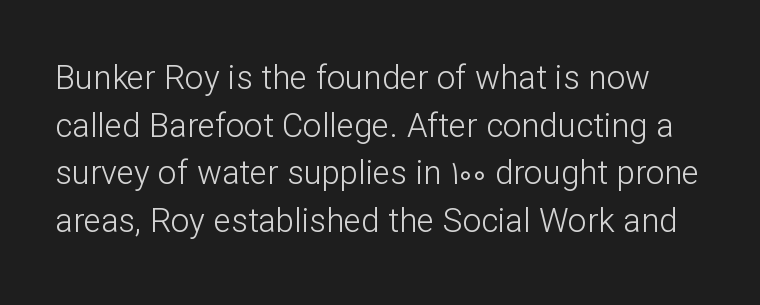
The glyphs are unaccompanied by any horizontal stroke below them. Weight: in the light-to-regular range. Every character sits straight up, as roman type does. Are there feet on the stems? There aren't — it's a sans. A typesetter would call this proportional, since set widths differ per character. The gaps between neighbouring characters are ordinary and unremarkable.
